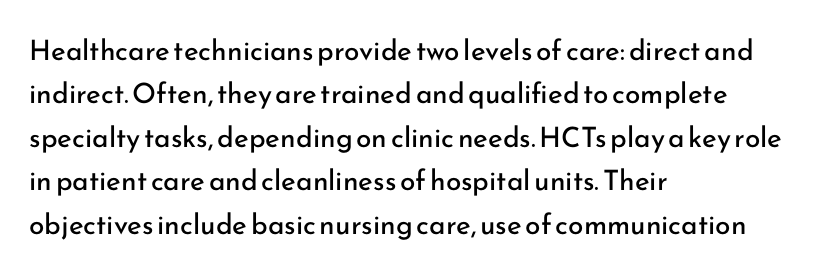
The image shows 28 px regular-weight sans-serif type, upright; set left-aligned, normal line spacing (1.55x), normal letter spacing, not underlined; low stroke contrast and a small x-height.
